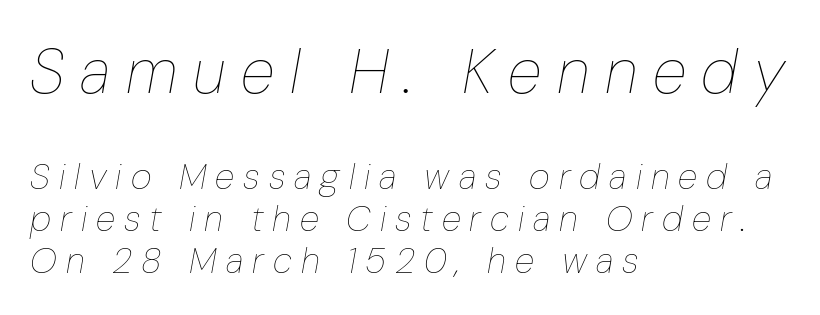
Q: Is the text bold? A: No.
Q: Is the text italic (slanted)? A: Yes, it leans right by about 10 degrees.
Q: Is the text underlined? A: No.
Q: How is the paragraph aligned? A: Left-aligned.
Q: Is the spacing between letters normal or unusually wide? A: Unusually wide.
Q: Which block of text is set in a larger size, the first (top) or the second (bottom)? A: The first (top) one.
Q: Width (condensed, normal, or wide)? A: Condensed.
Q: Stroke contrast? A: Low.
Q: x-height? A: Medium.
Q: Monospaced? A: No.
